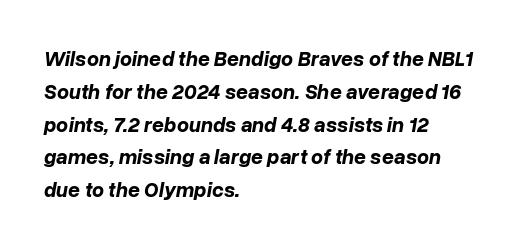
Q: Is the text bold? A: Yes.
Q: Is the text italic (slanted)? A: Yes, it leans right by about 10 degrees.
Q: Is the text underlined? A: No.
Q: How is the paragraph aligned? A: Left-aligned.
Q: Is the spacing between letters normal or unusually wide? A: Normal.
Q: Is the spacing between lines tight, normal or loose? A: Normal.
